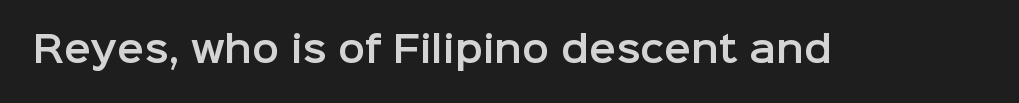
You could not count columns in this text — the font is proportionally spaced. This is roman type, the default non-slanted kind. Short note: letters normally spaced. Clear beneath every line of the passage. Font category for this specimen: sans-serif.
